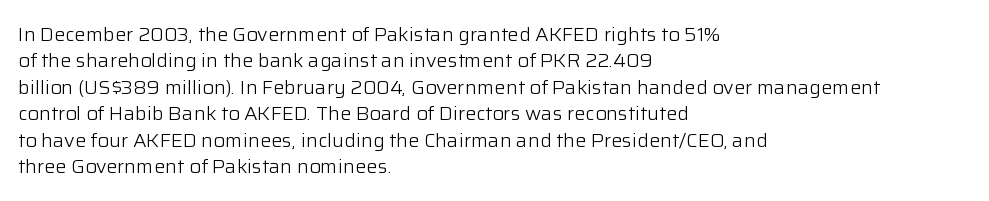
{"italic": "no", "bold": "no", "underline": "no", "align": "left", "line_spacing": "normal", "line_spacing_ratio": 1.32, "letter_spacing": "normal", "letter_spacing_em": 0.0, "glyph_px": 20}
